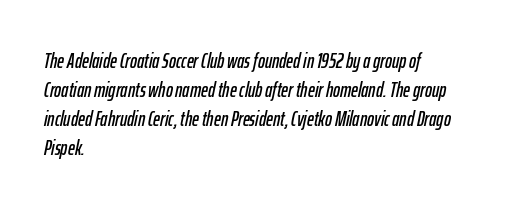
Q: Is the text italic (slanted)? A: Yes, it leans right by about 12 degrees.
Q: Is the text underlined? A: No.
Q: How is the paragraph aligned? A: Left-aligned.
Q: Is the spacing between letters normal or unusually wide? A: Normal.
Q: Is the spacing between lines tight, normal or loose? A: Normal.
